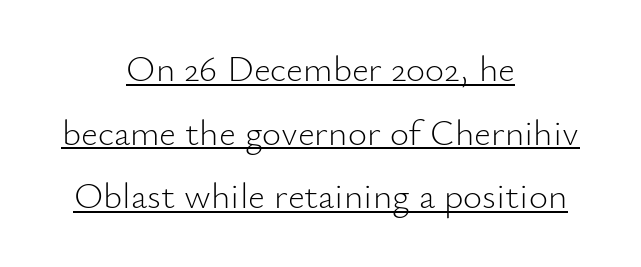
The words here are underlined. Italic? Not at all — the glyphs are vertical. Proportional: the letters do not fall into vertical columns. No extra tracking has been applied to these lines. Which margin do the lines hug? Neither — every line sits in the middle. The characters are drawn with everyday or finer stroke widths.
